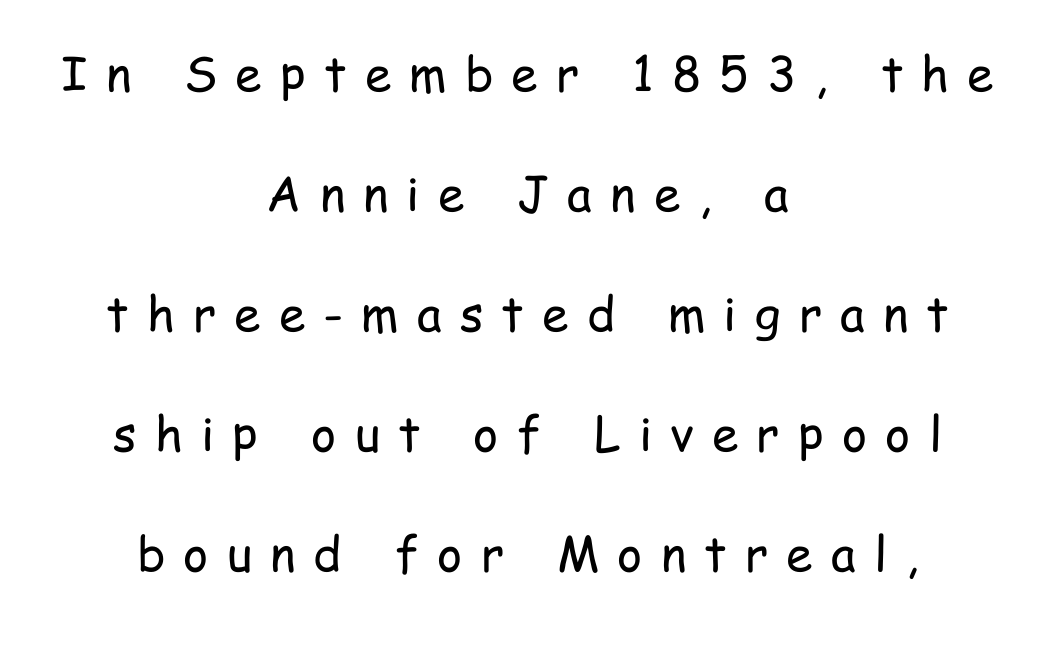
{"serif": "no", "italic": "no", "bold": "no", "weight": "regular", "width": "condensed", "stroke_contrast": "low", "x_height": "medium", "monospaced": "no", "underline": "no", "align": "center", "line_spacing": "loose", "line_spacing_ratio": 2.5, "letter_spacing": "wide", "letter_spacing_em": 0.38, "glyph_px": 48}
